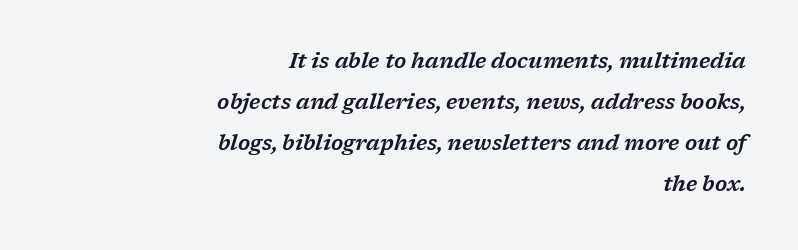
The image shows 21 px text type, italic (leaning right); set right-aligned, loose line spacing (1.96x), normal letter spacing, not underlined.
